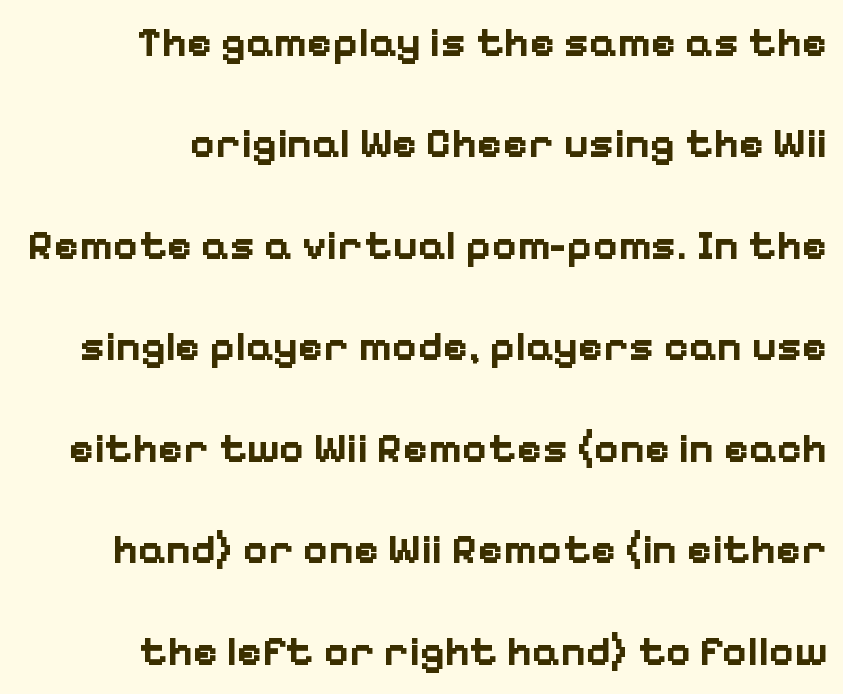
{"serif": "no", "italic": "no", "bold": "yes", "weight": "bold", "width": "normal", "stroke_contrast": "low", "x_height": "medium", "monospaced": "no", "underline": "no", "align": "right", "line_spacing": "loose", "line_spacing_ratio": 2.36, "letter_spacing": "normal", "letter_spacing_em": 0.0, "glyph_px": 43}
